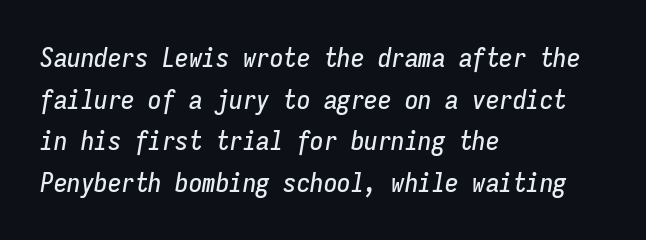
{"italic": "yes", "lean": "right", "slant_degrees": 9, "underline": "no", "align": "left", "line_spacing": "normal", "line_spacing_ratio": 1.54, "letter_spacing": "normal", "letter_spacing_em": 0.0, "glyph_px": 27}
